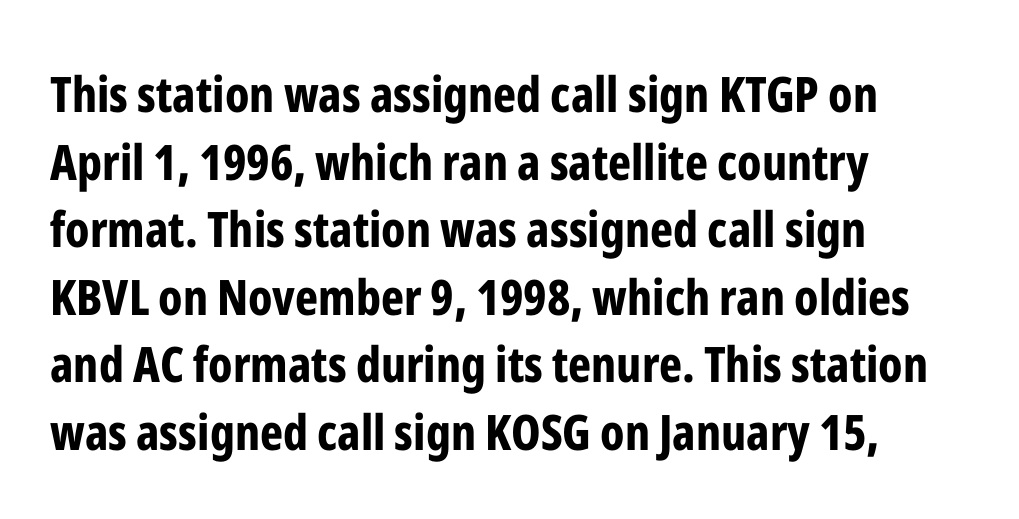
{"serif": "no", "italic": "no", "bold": "yes", "weight": "bold", "width": "condensed", "stroke_contrast": "low", "x_height": "medium", "monospaced": "no", "underline": "no", "align": "left", "line_spacing": "normal", "line_spacing_ratio": 1.38, "letter_spacing": "normal", "letter_spacing_em": 0.0, "glyph_px": 49}
